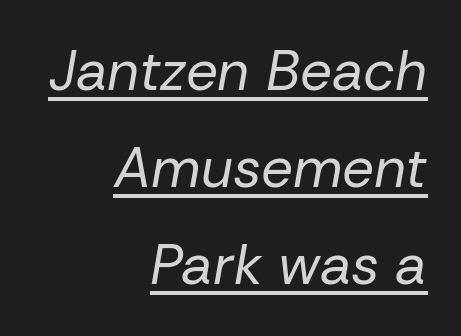
{"italic": "yes", "lean": "right", "slant_degrees": 10, "bold": "no", "weight": "regular", "width": "normal", "stroke_contrast": "low", "x_height": "medium", "monospaced": "no", "underline": "yes", "align": "right", "line_spacing_ratio": 1.73, "letter_spacing": "normal", "letter_spacing_em": 0.0, "glyph_px": 56}
